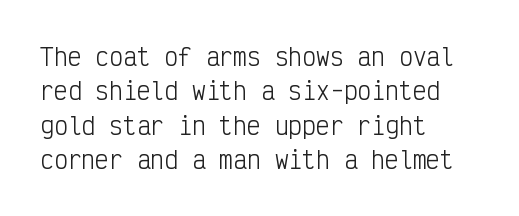
Q: Is the text bold? A: No.
Q: Is the text italic (slanted)? A: No, it is upright.
Q: Is the text underlined? A: No.
Q: How is the paragraph aligned? A: Left-aligned.
Q: Is the spacing between letters normal or unusually wide? A: Normal.
Q: Is the spacing between lines tight, normal or loose? A: Normal.
